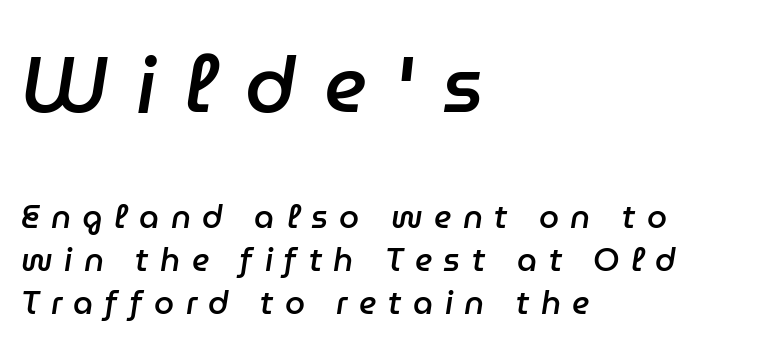
{"italic": "yes", "lean": "right", "slant_degrees": 9, "bold": "semi", "weight": "semibold", "width": "normal", "stroke_contrast": "low", "x_height": "medium", "monospaced": "no", "underline": "no", "align": "left", "line_spacing": "normal", "line_spacing_ratio": 1.35, "letter_spacing": "wide", "letter_spacing_em": 0.36, "larger_block": "first", "size_ratio": 2.47, "glyph_px": 79}
